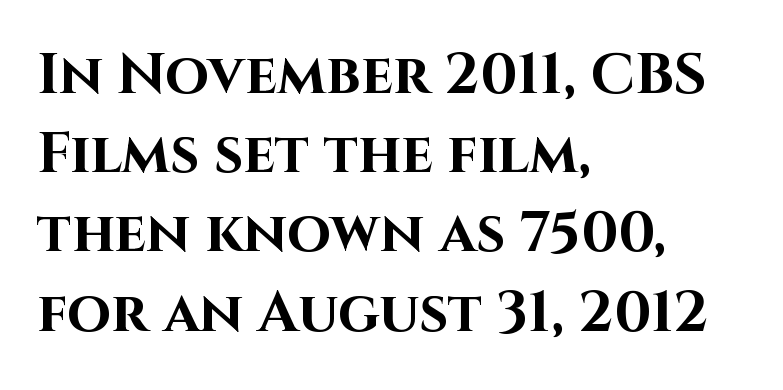
The image shows 57 px bold sans-serif type, upright; set left-aligned, normal line spacing (1.39x), normal letter spacing, not underlined; high stroke contrast and a large x-height.
